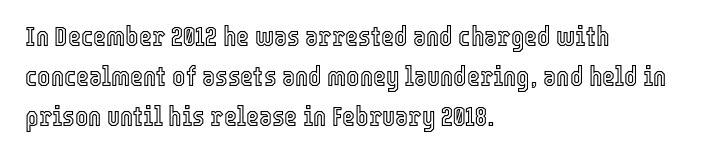
The image shows 28 px condensed type, upright; set left-aligned, normal line spacing (1.43x), normal letter spacing, not underlined; a medium x-height.
